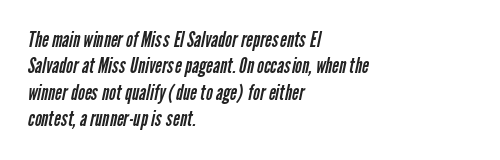
There is no visible air inserted between adjacent glyphs. A quiet, ordinary-to-light weight characterises the typeface. Bare-footed words on every line. The setting favours the left margin, as ordinary paragraphs usually do.
